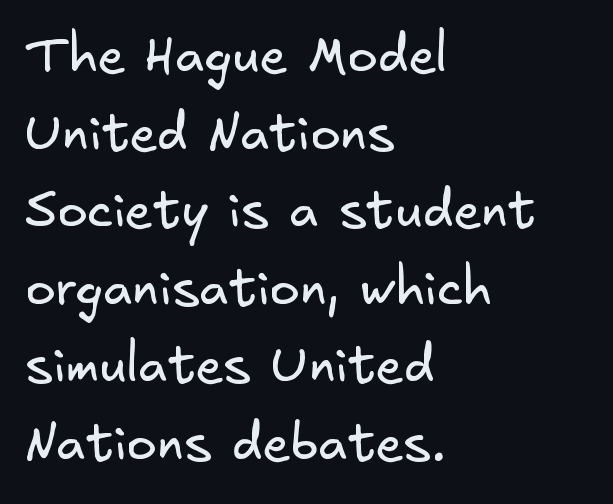
The passage shown is not bold in any degree. The rendering anchors every line to the left-hand side. What's the leading like? Ordinary, nothing unusual. Grotesque or geometric, the face here clearly has no serifs.
